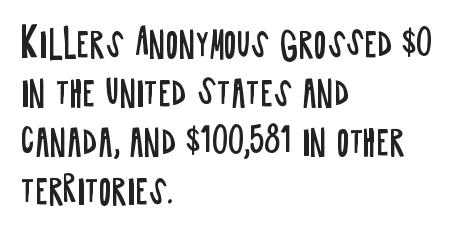
{"serif": "no", "italic": "no", "bold": "no", "weight": "regular", "width": "condensed", "stroke_contrast": "low", "x_height": "large", "monospaced": "no", "underline": "no", "align": "left", "line_spacing": "normal", "line_spacing_ratio": 1.44, "letter_spacing": "normal", "letter_spacing_em": 0.0, "glyph_px": 34}
